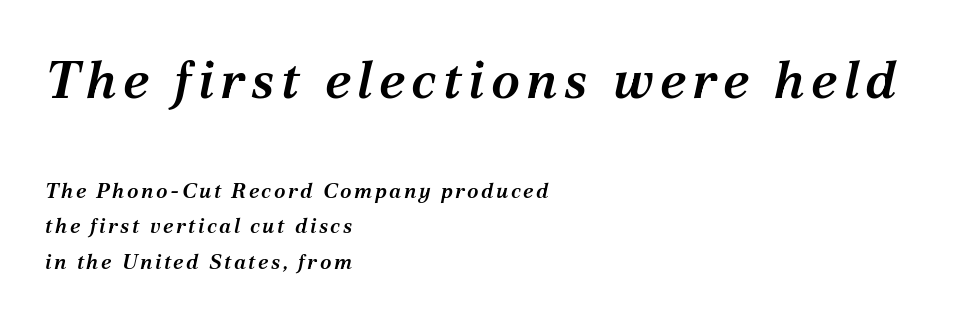
Top chunk: large. Bottom chunk: small. Each letter keeps its own natural width here, so spacing adapts to shape. Short and long lines alike share a common starting point at left. Heft: intermediate — a semibold. It's the slanting kind of type. The words here are not underlined.
